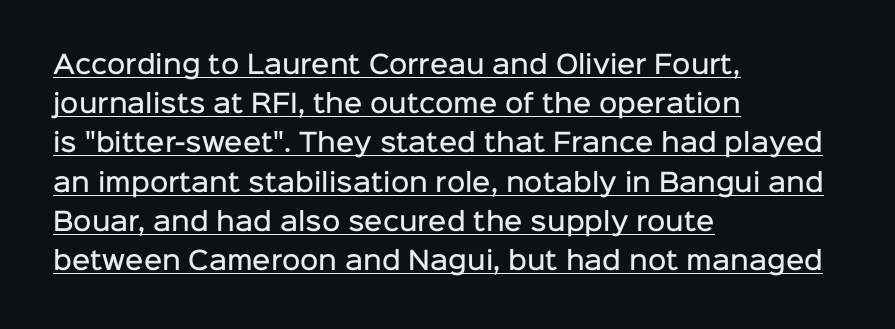
{"italic": "no", "bold": "semi", "underline": "yes", "align": "left", "line_spacing": "normal", "line_spacing_ratio": 1.57, "letter_spacing": "normal", "letter_spacing_em": 0.0, "glyph_px": 25}
